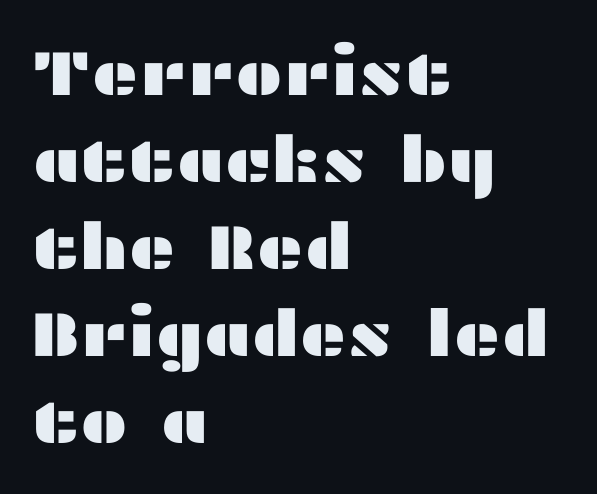
{"serif": "no", "italic": "no", "width": "wide", "stroke_contrast": "medium", "x_height": "medium", "monospaced": "no", "underline": "no", "align": "left", "line_spacing": "normal", "line_spacing_ratio": 1.36, "letter_spacing": "normal", "letter_spacing_em": 0.0, "glyph_px": 64}
